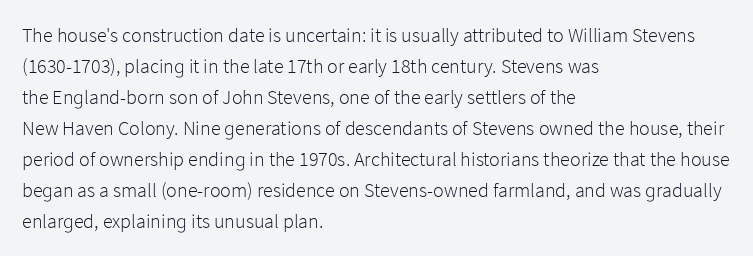
Q: Is the text bold? A: No.
Q: Is the text italic (slanted)? A: No, it is upright.
Q: Is the text underlined? A: No.
Q: How is the paragraph aligned? A: Left-aligned.
Q: Is the spacing between letters normal or unusually wide? A: Normal.
Q: Is the spacing between lines tight, normal or loose? A: Normal.
